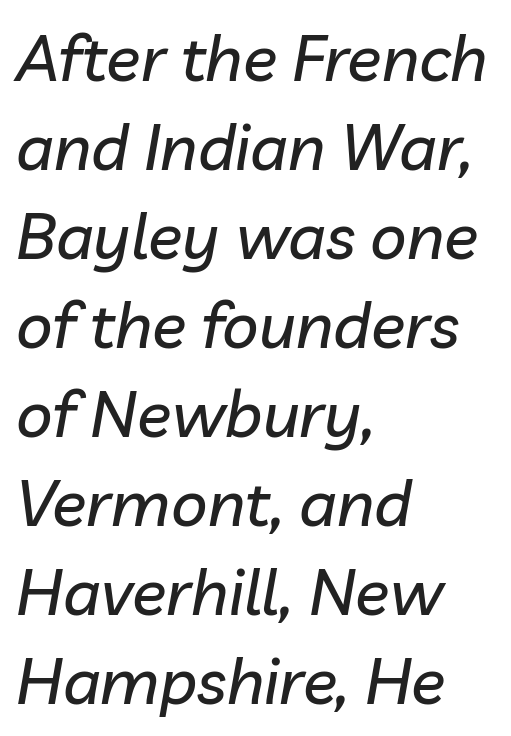
Any mark beneath the type? The region is blank. You could call the tracking neutral — neither tight nor loose. A student would call this left alignment; a typographer would say flush left, rag right. Horizontal bands of white between lines are of average thickness.
